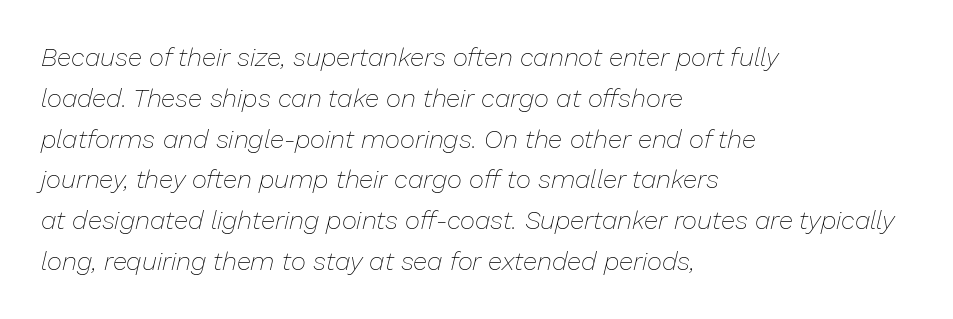
The image shows 26 px text type, italic (leaning right); set left-aligned, normal line spacing (1.57x), normal letter spacing, not underlined.
